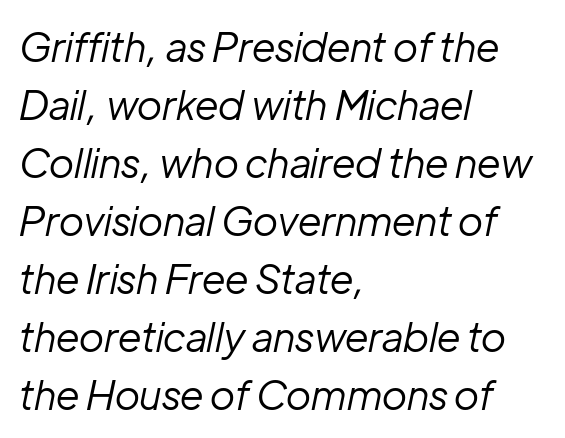
{"italic": "yes", "lean": "right", "slant_degrees": 12, "bold": "no", "weight": "regular", "width": "normal", "stroke_contrast": "low", "x_height": "medium", "monospaced": "no", "underline": "no", "align": "left", "line_spacing": "normal", "line_spacing_ratio": 1.45, "letter_spacing": "normal", "letter_spacing_em": 0.0, "glyph_px": 40}
